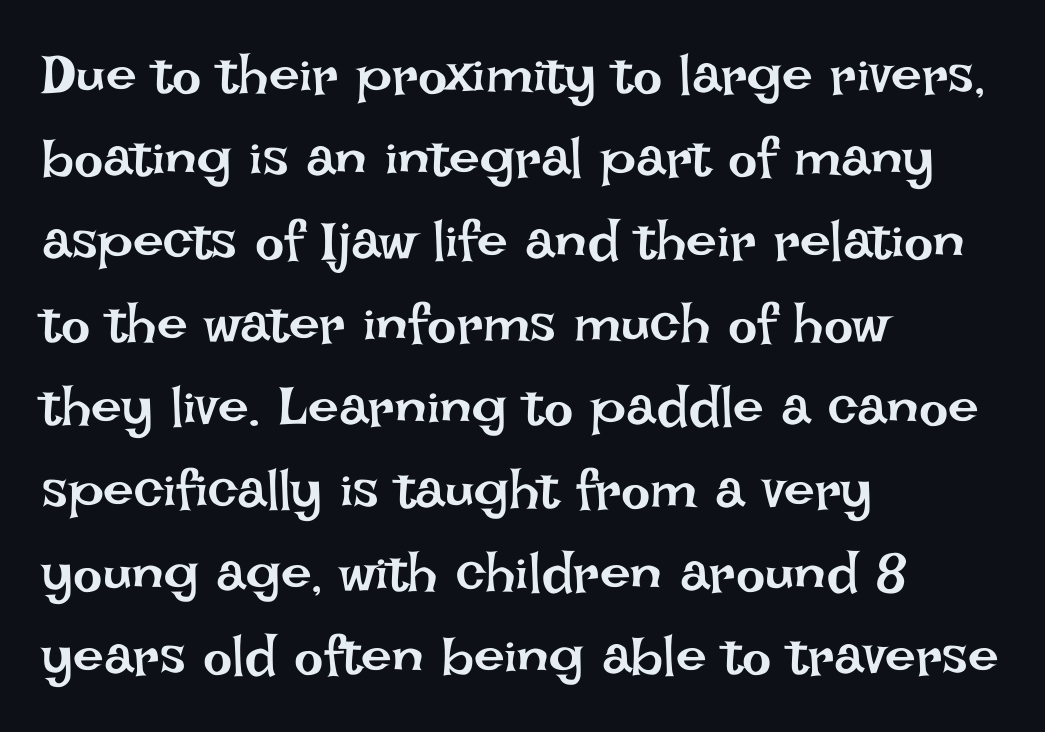
Q: Is the text bold? A: No.
Q: Is the text italic (slanted)? A: No, it is upright.
Q: Is the text underlined? A: No.
Q: How is the paragraph aligned? A: Left-aligned.
Q: Is the spacing between letters normal or unusually wide? A: Normal.
Q: Is the spacing between lines tight, normal or loose? A: Normal.
Q: Width (condensed, normal, or wide)? A: Normal.
Q: Stroke contrast? A: Low.
Q: x-height? A: Large.
Q: Monospaced? A: No.
